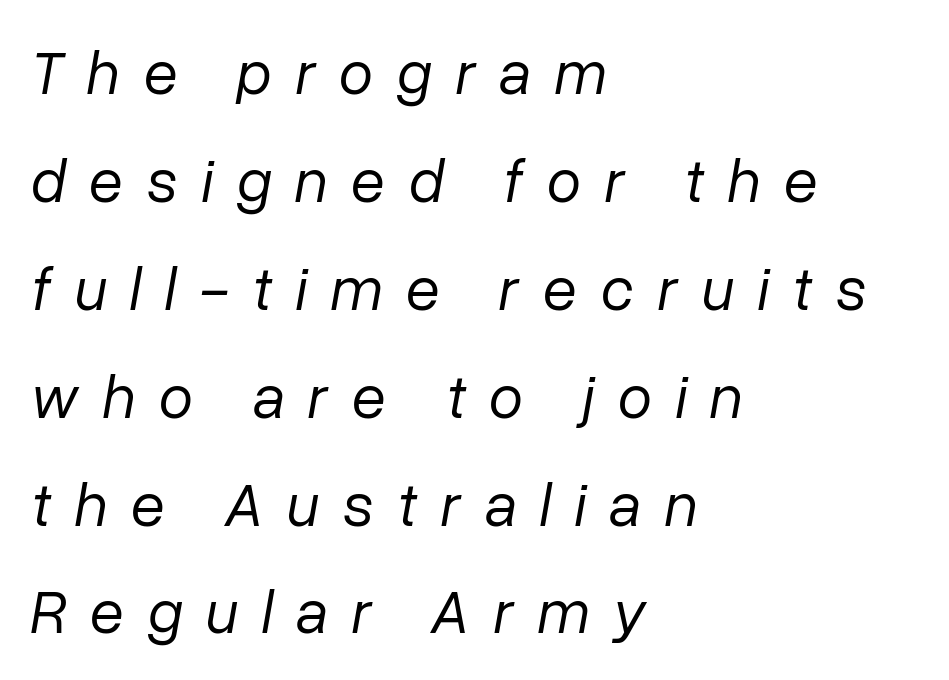
The image shows 62 px regular-weight type, italic (leaning right); set left-aligned, line spacing 1.74x, unusually wide letter spacing (+0.38 em), not underlined; low stroke contrast and a medium x-height.
